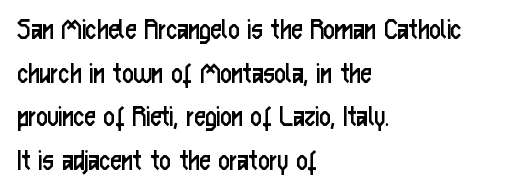
The image shows 31 px regular-weight, condensed sans-serif type, upright; set left-aligned, normal line spacing (1.41x), normal letter spacing, not underlined; low stroke contrast and a medium x-height.
